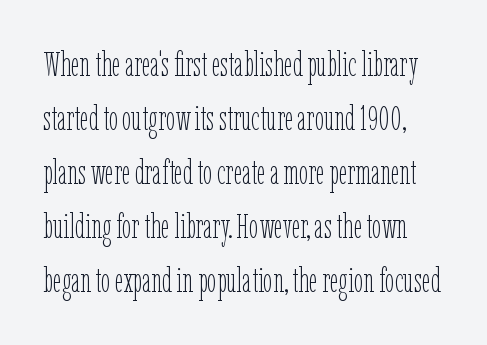
Q: Is the text bold? A: No.
Q: Is the text italic (slanted)? A: No, it is upright.
Q: Is the text underlined? A: No.
Q: Is the spacing between letters normal or unusually wide? A: Normal.
Q: Is the spacing between lines tight, normal or loose? A: Normal.
Q: Width (condensed, normal, or wide)? A: Condensed.
Q: Stroke contrast? A: Low.
Q: x-height? A: Medium.
Q: Monospaced? A: No.
